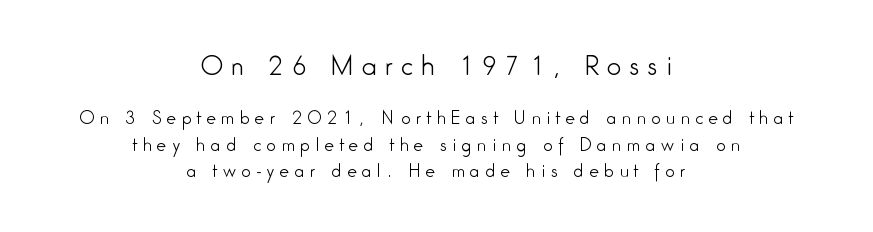
Quick note: underline off. This sample uses an upright cut, with every glyph sitting square on the baseline. The initial chunk of copy outweighs the following chunk in type size. Is this a heavy cut? Hardly; it is regular or lighter. Casual observation: everything's sitting right in the middle. The leading is moderate, giving the passage an even texture.
